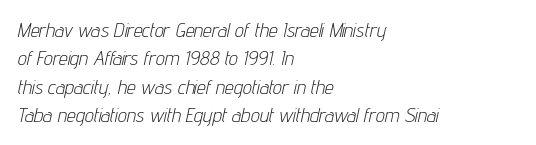
These lines stack with their left ends in a neat column. Regarding leading, the lines here are spaced in the standard way. Every character sits at an angle, as italics do. Only glyphs here, with clear space below each row. Short note: letters normally spaced.
